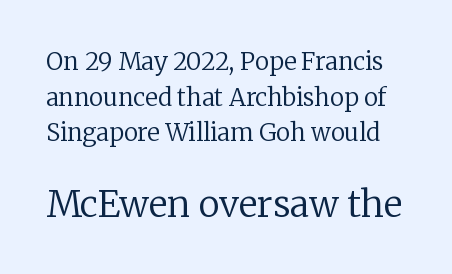
{"serif": "yes", "italic": "no", "bold": "no", "weight": "regular", "width": "normal", "stroke_contrast": "low", "x_height": "medium", "monospaced": "no", "underline": "no", "line_spacing": "normal", "line_spacing_ratio": 1.48, "letter_spacing": "normal", "letter_spacing_em": 0.0, "larger_block": "second", "size_ratio": 1.5, "glyph_px": 36}
